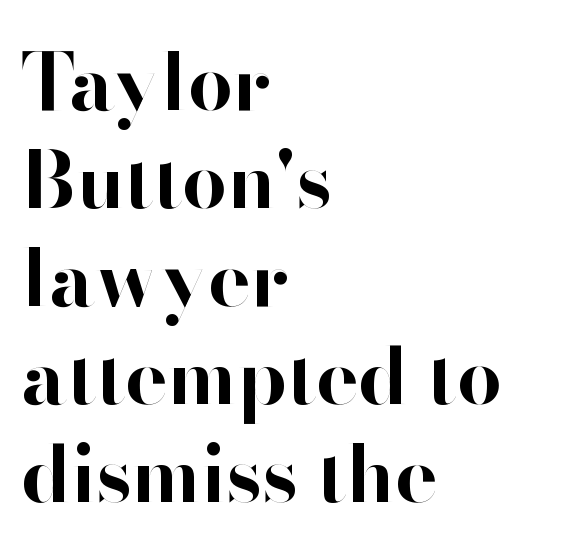
Look at the tracking — it's just the regular setting, nothing added. Descender tails drop into unmarked territory. Caption: multi-line text, flush left, ragged right. Italic: no, the glyphs are upright roman. Unlike a traditional serif, this face leaves its strokes unadorned. This sample has the flowing, uneven cadence of proportional lettering.
